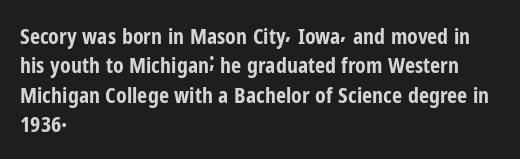
Q: Is the text bold? A: Yes.
Q: Is the text italic (slanted)? A: No, it is upright.
Q: Is the text underlined? A: No.
Q: How is the paragraph aligned? A: Left-aligned.
Q: Is the spacing between letters normal or unusually wide? A: Normal.
Q: Is the spacing between lines tight, normal or loose? A: Normal.
